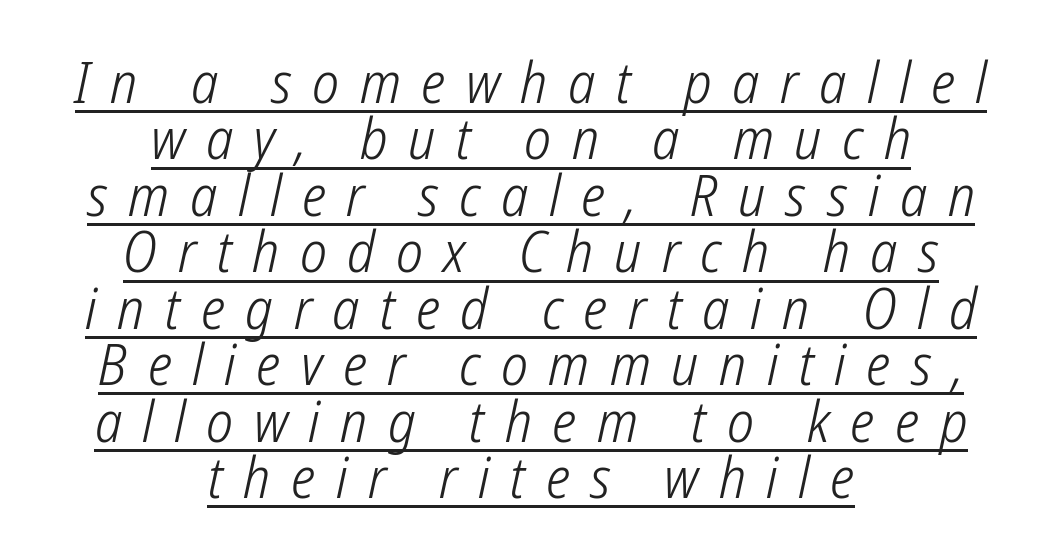
Character widths vary here, with narrow letters taking less room than wide ones. This rendering features underlined lettering. Teacher's note: observe the equal gaps on both sides — that is centered alignment. Weight: regular or lighter. The face used here is rendered with a markedly widened letterfit. Typographically, this falls in the sans-serif category.
